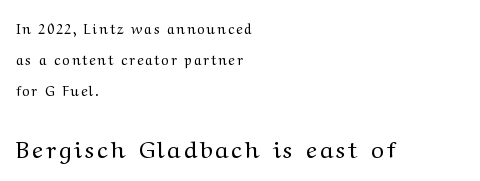
Nope, not italic — everything's standing straight. Weight: not bold — regular or lighter. Whoever set this chose breathing room over compactness in the vertical rhythm. The designer gave the closing block more size than the opening block. Each row of text sits above clean, open space.
